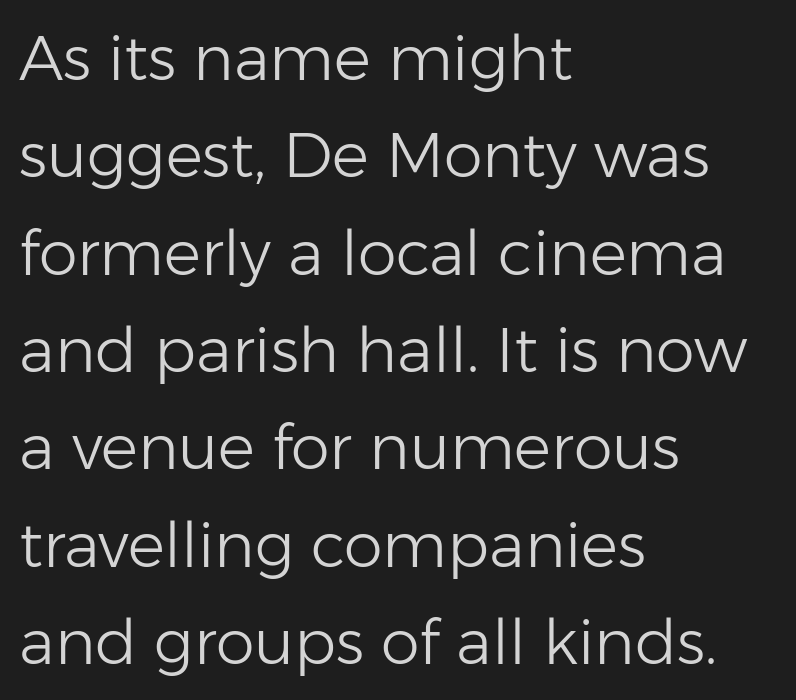
Note the varied advance widths — an 'i' is clearly narrower than an 'm'. Horizontally, the lines are justified to the leading edge only. No feet cap the strokes, marking this as sans-serif type. Heft: none added — not bold.
